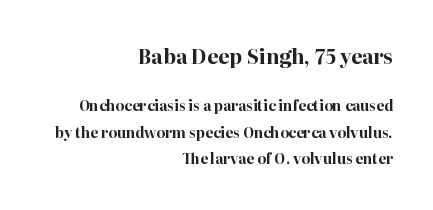
Caption: standard tracking, unaltered. Quick note: not italic, upright. The line-height multiplier appears high, well above default. Plain, unruled lines of type.
